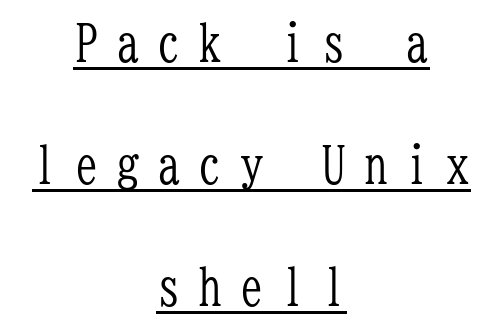
A serif font was chosen for this passage. Casual observation: everything's sitting right in the middle. The passage shown is typed in a monospace face where columns stay perfectly aligned. The letterforms stand isolated, each surrounded by extra space. Every word sits above its own underline. Vertically, the passage feels expansive, rows floating well apart.
